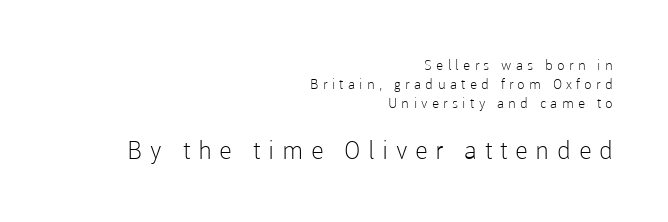
Q: Is the text bold? A: No.
Q: Is the text italic (slanted)? A: No, it is upright.
Q: Is the text underlined? A: No.
Q: How is the paragraph aligned? A: Right-aligned.
Q: Is the spacing between letters normal or unusually wide? A: Unusually wide.
Q: Is the spacing between lines tight, normal or loose? A: Normal.
Q: Which block of text is set in a larger size, the first (top) or the second (bottom)? A: The second (bottom) one.
